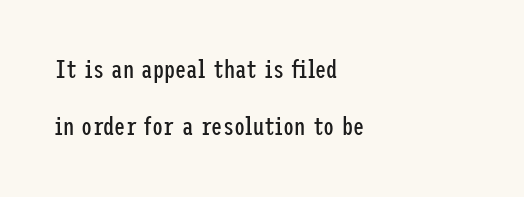
{"italic": "no", "bold": "no", "underline": "no", "align": "left", "line_spacing": "loose", "line_spacing_ratio": 2.29, "letter_spacing": "normal", "letter_spacing_em": 0.0, "glyph_px": 25}
